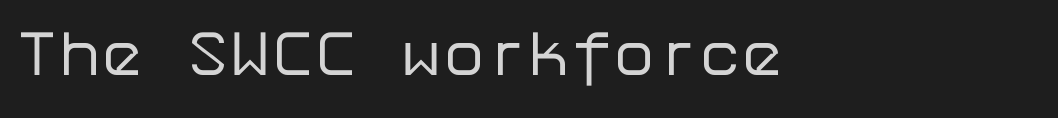
The image shows 64 px regular-weight sans-serif type, upright; set normal letter spacing, not underlined; low stroke contrast and a medium x-height.
